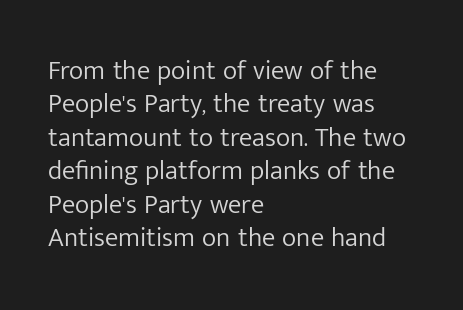
{"italic": "no", "bold": "no", "underline": "no", "align": "left", "line_spacing_ratio": 1.24, "letter_spacing": "normal", "letter_spacing_em": 0.0, "glyph_px": 27}
